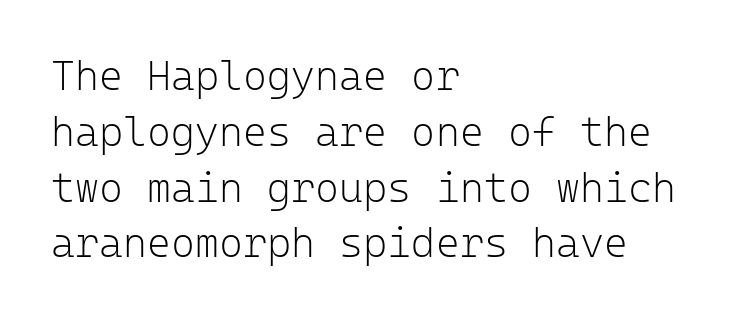
Q: Is the text bold? A: No.
Q: Is the text italic (slanted)? A: No, it is upright.
Q: Is the typeface a serif or a sans-serif typeface? A: Sans-serif.
Q: Is the text underlined? A: No.
Q: How is the paragraph aligned? A: Left-aligned.
Q: Is the spacing between letters normal or unusually wide? A: Normal.
Q: Is the spacing between lines tight, normal or loose? A: Normal.
Q: Width (condensed, normal, or wide)? A: Normal.
Q: Stroke contrast? A: Low.
Q: x-height? A: Medium.
Q: Monospaced? A: Yes.
